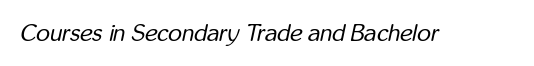
Q: Is the text bold? A: No.
Q: Is the text italic (slanted)? A: Yes, it leans right by about 12 degrees.
Q: Is the text underlined? A: No.
Q: Is the spacing between letters normal or unusually wide? A: Normal.
